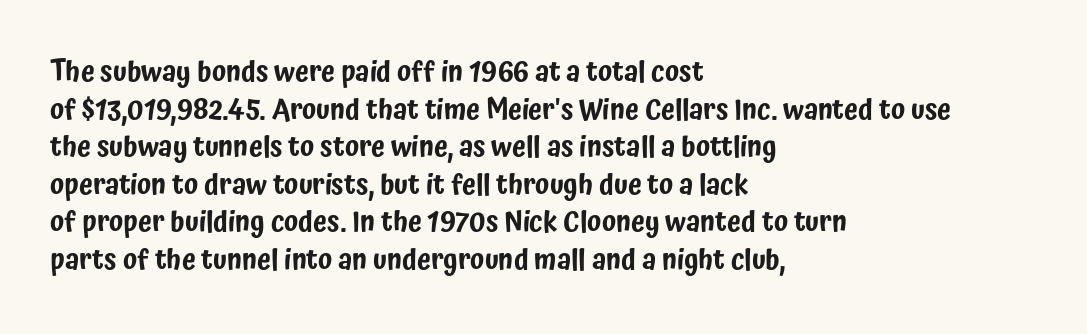
Q: Is the text italic (slanted)? A: No, it is upright.
Q: Is the typeface a serif or a sans-serif typeface? A: Sans-serif.
Q: Is the text underlined? A: No.
Q: How is the paragraph aligned? A: Left-aligned.
Q: Is the spacing between letters normal or unusually wide? A: Normal.
Q: Is the spacing between lines tight, normal or loose? A: Normal.
Q: Width (condensed, normal, or wide)? A: Condensed.
Q: Stroke contrast? A: Low.
Q: x-height? A: Medium.
Q: Monospaced? A: No.
